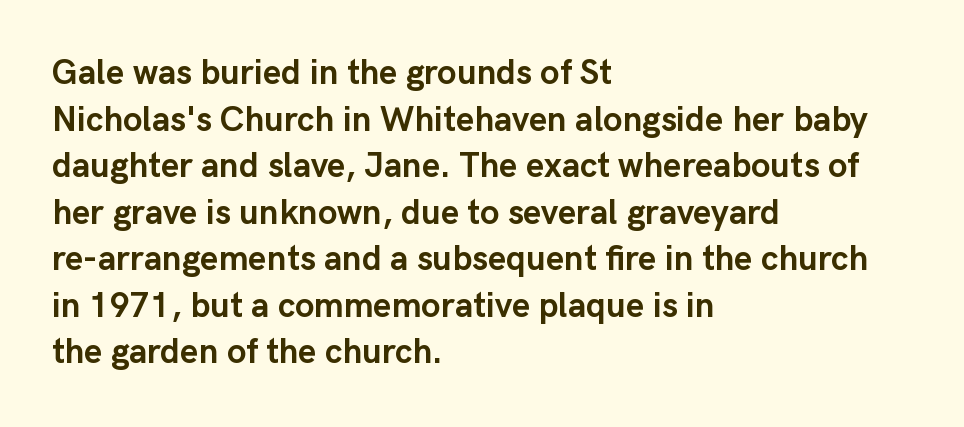
The image shows 35 px semibold sans-serif type, upright; set left-aligned, normal line spacing (1.33x), normal letter spacing, not underlined; low stroke contrast and a medium x-height.
